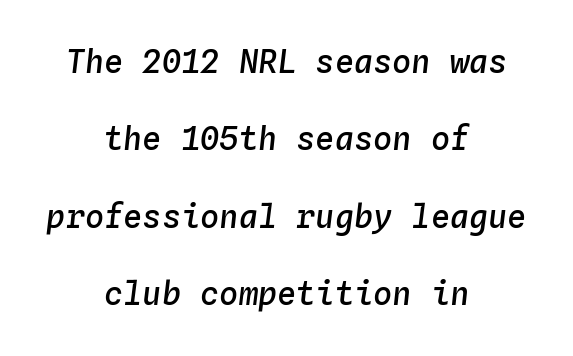
{"italic": "yes", "lean": "right", "slant_degrees": 4, "bold": "semi", "weight": "semibold", "width": "normal", "stroke_contrast": "low", "x_height": "medium", "monospaced": "yes", "underline": "no", "align": "center", "line_spacing": "loose", "line_spacing_ratio": 2.42, "letter_spacing": "normal", "letter_spacing_em": 0.0, "glyph_px": 32}
